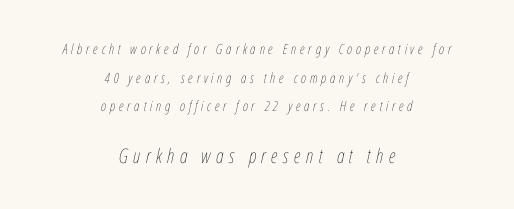
Q: Is the text bold? A: No.
Q: Is the text italic (slanted)? A: Yes, it leans right by about 12 degrees.
Q: Is the text underlined? A: No.
Q: How is the paragraph aligned? A: Centered.
Q: Is the spacing between letters normal or unusually wide? A: Unusually wide.
Q: Is the spacing between lines tight, normal or loose? A: Loose.
Q: Which block of text is set in a larger size, the first (top) or the second (bottom)? A: The second (bottom) one.
